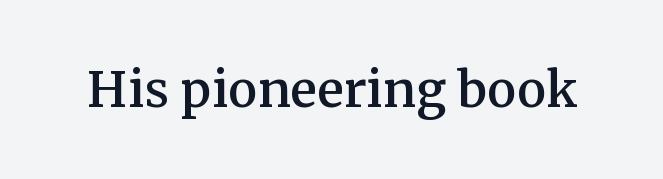
Rendered with straight, roman letterforms. These lines are rendered in a variable-pitch font. I'd call this a serif setting — the letters wear small feet. Check the space under the baseline: it is left empty. Words appear dense and cohesive because spacing is normal.
